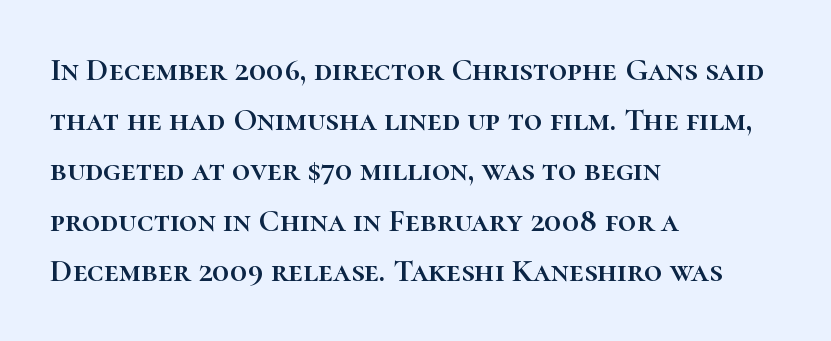
The image shows 32 px text type, upright; set left-aligned, normal line spacing (1.57x), normal letter spacing, not underlined; high stroke contrast and a medium x-height.
